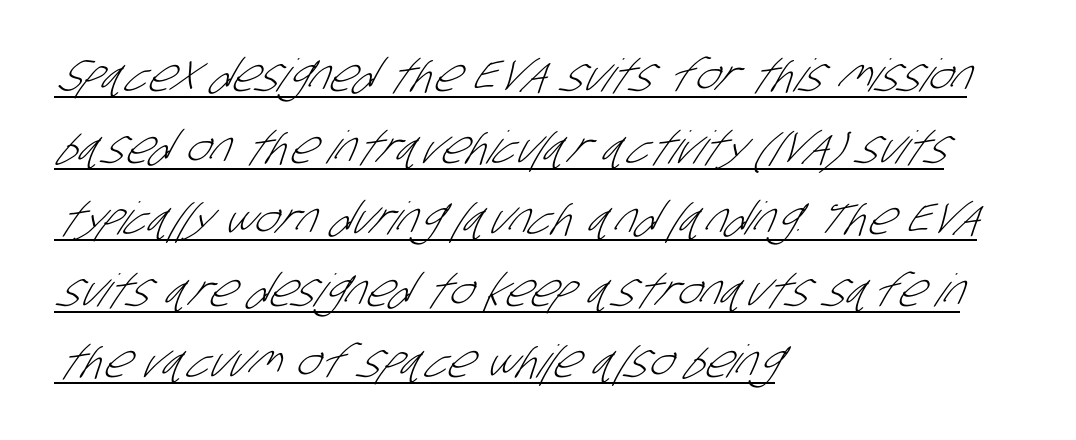
{"serif": "no", "bold": "no", "weight": "light", "width": "condensed", "stroke_contrast": "low", "x_height": "large", "monospaced": "no", "underline": "yes", "align": "left", "line_spacing": "normal", "line_spacing_ratio": 1.59, "letter_spacing": "normal", "letter_spacing_em": 0.0, "glyph_px": 45}
